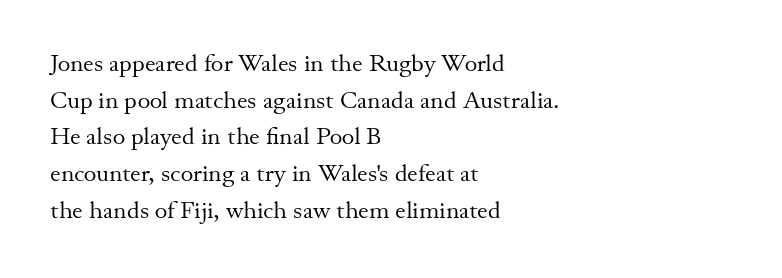
Q: Is the text bold? A: No.
Q: Is the text italic (slanted)? A: No, it is upright.
Q: Is the text underlined? A: No.
Q: How is the paragraph aligned? A: Left-aligned.
Q: Is the spacing between letters normal or unusually wide? A: Normal.
Q: Is the spacing between lines tight, normal or loose? A: Normal.
